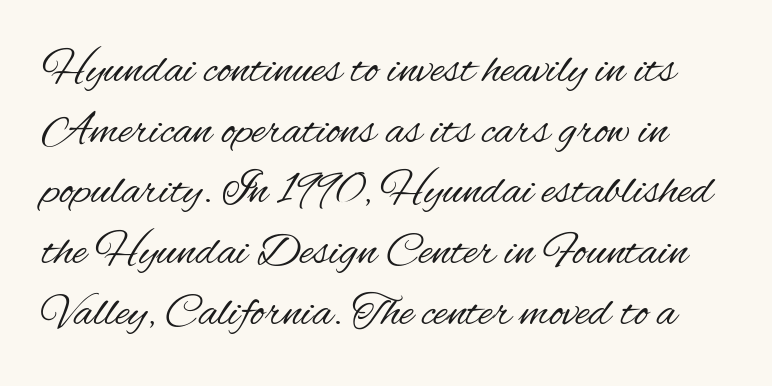
{"serif": "no", "bold": "no", "weight": "regular", "width": "condensed", "stroke_contrast": "medium", "x_height": "small", "monospaced": "no", "underline": "no", "line_spacing": "normal", "line_spacing_ratio": 1.29, "letter_spacing": "normal", "letter_spacing_em": 0.0, "glyph_px": 47}
